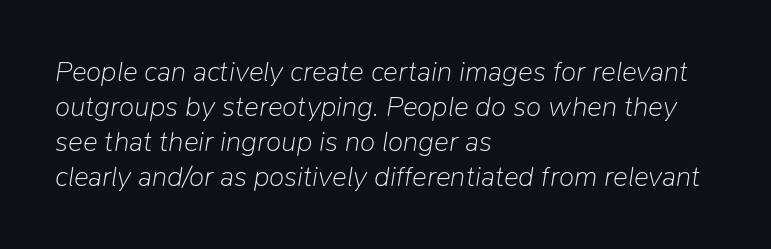
{"italic": "yes", "lean": "right", "slant_degrees": 9, "bold": "no", "weight": "light", "width": "normal", "stroke_contrast": "low", "x_height": "medium", "monospaced": "no", "underline": "no", "align": "left", "line_spacing": "normal", "line_spacing_ratio": 1.25, "letter_spacing": "normal", "letter_spacing_em": 0.0, "glyph_px": 28}
